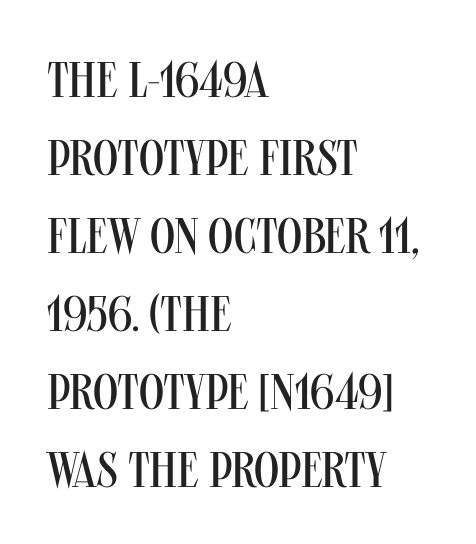
Q: Is the text bold? A: No.
Q: Is the text italic (slanted)? A: No, it is upright.
Q: Is the typeface a serif or a sans-serif typeface? A: Sans-serif.
Q: Is the text underlined? A: No.
Q: How is the paragraph aligned? A: Left-aligned.
Q: Is the spacing between letters normal or unusually wide? A: Normal.
Q: Is the spacing between lines tight, normal or loose? A: Normal.
Q: Width (condensed, normal, or wide)? A: Condensed.
Q: Stroke contrast? A: Medium.
Q: x-height? A: Large.
Q: Monospaced? A: No.
